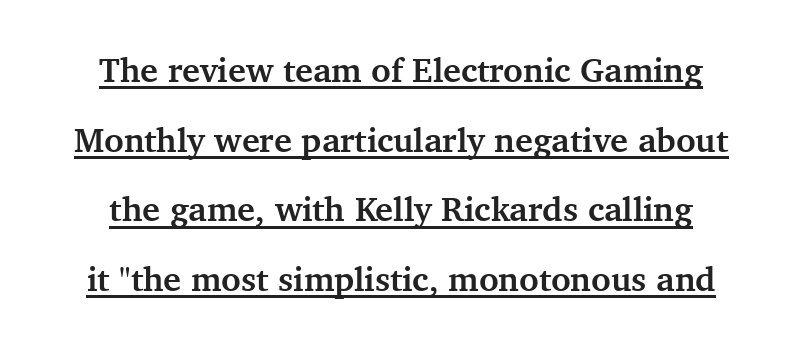
{"serif": "yes", "italic": "no", "bold": "yes", "weight": "semibold", "width": "normal", "stroke_contrast": "medium", "x_height": "medium", "monospaced": "no", "underline": "yes", "line_spacing": "loose", "line_spacing_ratio": 2.05, "letter_spacing": "normal", "letter_spacing_em": 0.0, "glyph_px": 34}
